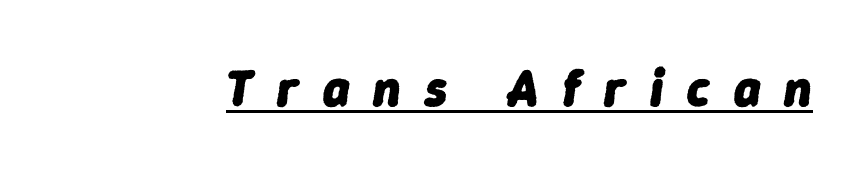
The image shows 51 px heavy type, italic (leaning right); set unusually wide letter spacing (+0.47 em), underlined; low stroke contrast and a medium x-height.
